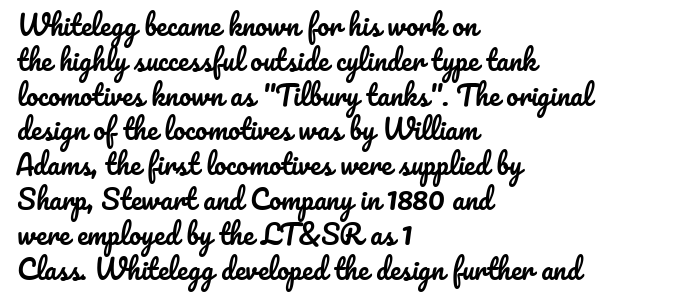
The image shows 27 px text type; set left-aligned, normal line spacing (1.29x), normal letter spacing, not underlined.
